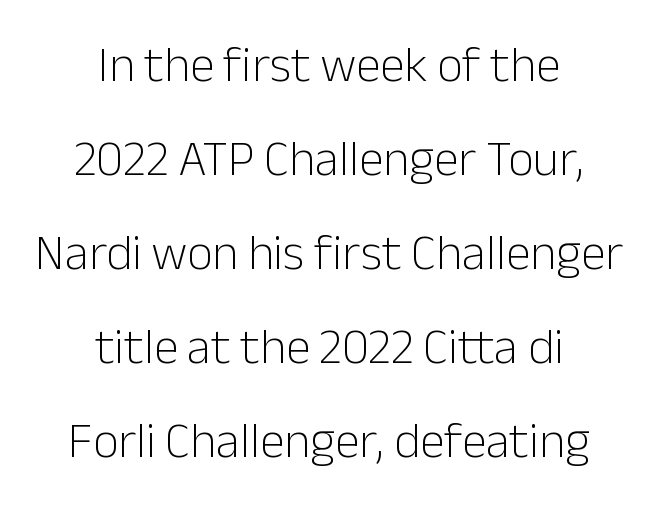
Q: Is the text bold? A: No.
Q: Is the text italic (slanted)? A: No, it is upright.
Q: Is the typeface a serif or a sans-serif typeface? A: Sans-serif.
Q: Is the text underlined? A: No.
Q: How is the paragraph aligned? A: Centered.
Q: Is the spacing between letters normal or unusually wide? A: Normal.
Q: Width (condensed, normal, or wide)? A: Normal.
Q: Stroke contrast? A: Low.
Q: x-height? A: Medium.
Q: Monospaced? A: No.
